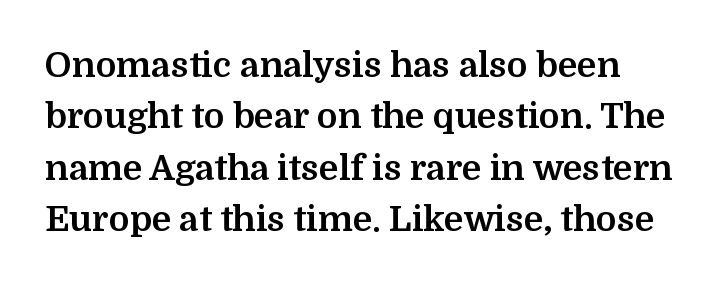
Q: Is the text bold? A: Yes.
Q: Is the text italic (slanted)? A: No, it is upright.
Q: Is the typeface a serif or a sans-serif typeface? A: Serif.
Q: Is the text underlined? A: No.
Q: Is the spacing between letters normal or unusually wide? A: Normal.
Q: Is the spacing between lines tight, normal or loose? A: Normal.
Q: Width (condensed, normal, or wide)? A: Normal.
Q: Stroke contrast? A: Medium.
Q: x-height? A: Medium.
Q: Monospaced? A: No.
